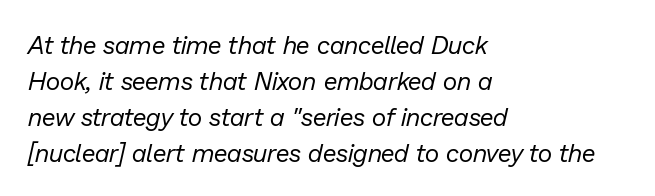
Q: Is the text bold? A: No.
Q: Is the text italic (slanted)? A: Yes, it leans right by about 13 degrees.
Q: Is the text underlined? A: No.
Q: How is the paragraph aligned? A: Left-aligned.
Q: Is the spacing between letters normal or unusually wide? A: Normal.
Q: Is the spacing between lines tight, normal or loose? A: Normal.
